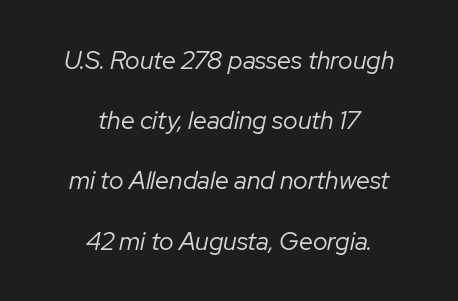
Q: Is the text bold? A: No.
Q: Is the text italic (slanted)? A: Yes, it leans right by about 12 degrees.
Q: Is the text underlined? A: No.
Q: How is the paragraph aligned? A: Centered.
Q: Is the spacing between letters normal or unusually wide? A: Normal.
Q: Is the spacing between lines tight, normal or loose? A: Loose.
